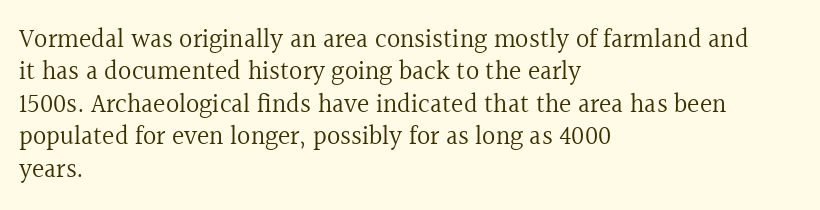
The image shows 26 px text type, upright; set left-aligned, normal line spacing (1.25x), normal letter spacing, not underlined.
